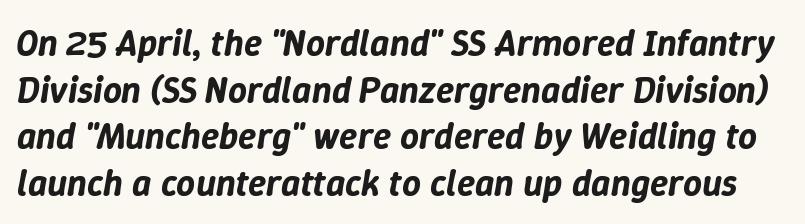
These lines are rendered in a variable-pitch font. The face used here has a pronounced slope to its letters. The block of text has a typical density, with ordinary space between rows. Look at the tracking — it's just the regular setting, nothing added.
